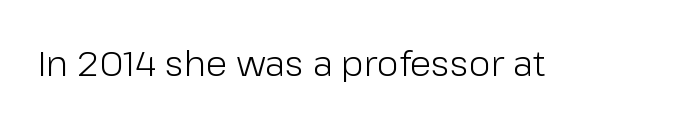
A typesetter would label this face a sans. A roman cut, with each character standing at attention. Type without underlining. Proportional: the letters do not fall into vertical columns. The characters are drawn with everyday or finer stroke widths.
